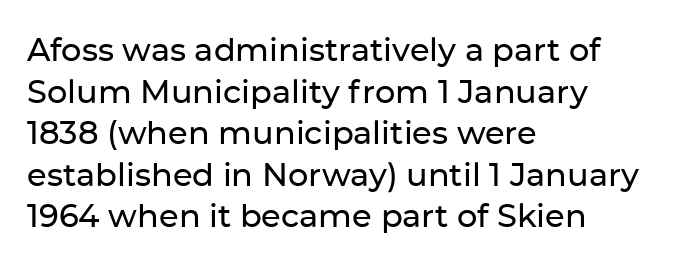
These lines were composed using upright roman letters. The horizontal fit of the characters is conventional and even. The rows are spaced the way most documents space them. Rule under the text: the space is simply empty. This sample has the flowing, uneven cadence of proportional lettering.
